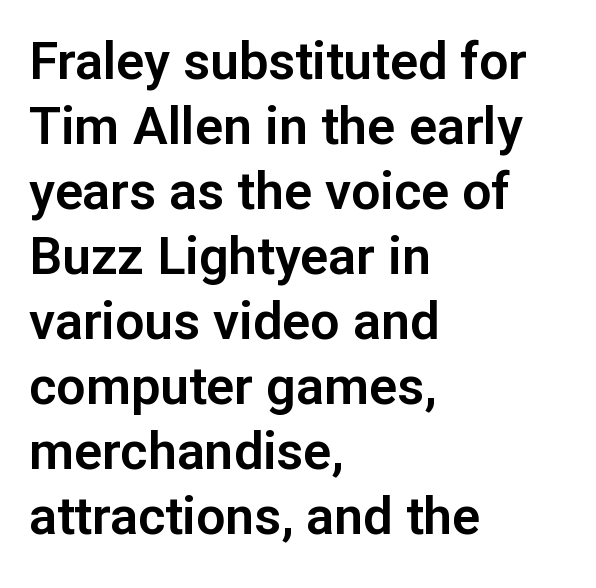
{"serif": "no", "italic": "no", "width": "normal", "stroke_contrast": "low", "x_height": "medium", "monospaced": "no", "underline": "no", "align": "left", "line_spacing": "normal", "line_spacing_ratio": 1.25, "letter_spacing": "normal", "letter_spacing_em": 0.0, "glyph_px": 52}
